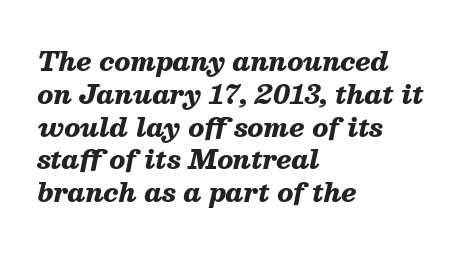
The image shows 26 px bold type, italic (leaning right); set left-aligned, normal line spacing (1.26x), normal letter spacing, not underlined.
